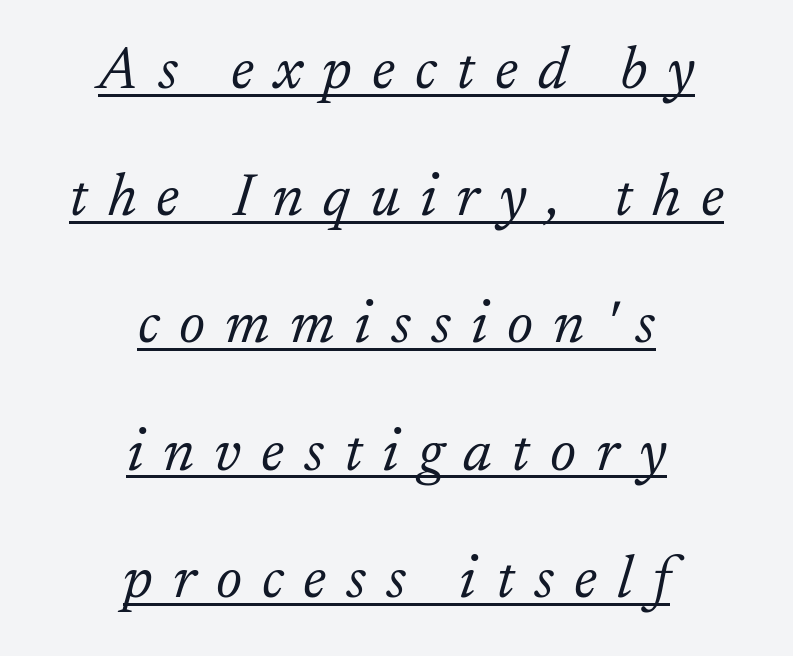
The image shows 60 px light serif type, italic (leaning right); set centered, loose line spacing (2.12x), unusually wide letter spacing (+0.33 em), underlined; low stroke contrast and a small x-height.
